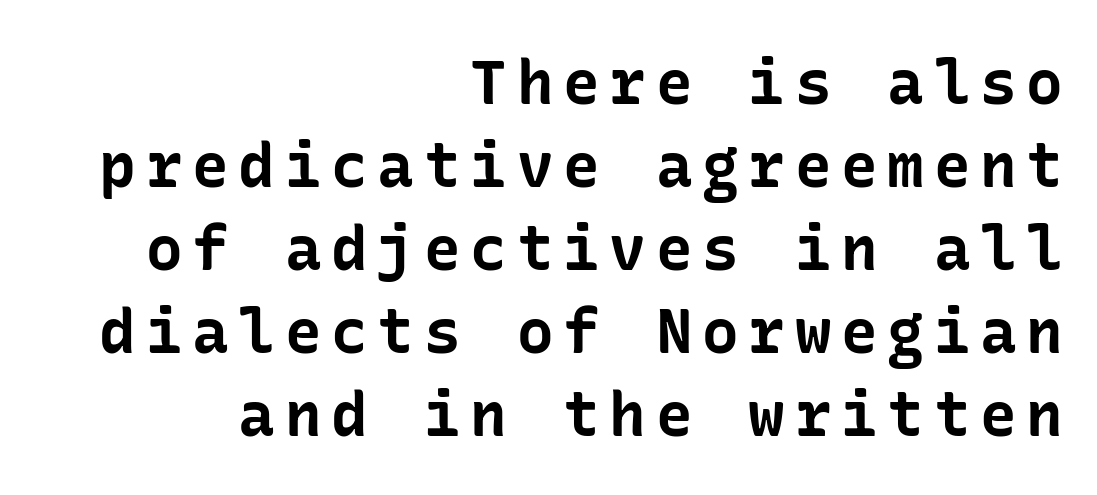
{"serif": "no", "italic": "no", "bold": "yes", "weight": "bold", "width": "normal", "stroke_contrast": "low", "x_height": "medium", "underline": "no", "align": "right", "line_spacing": "normal", "line_spacing_ratio": 1.36, "glyph_px": 61}
